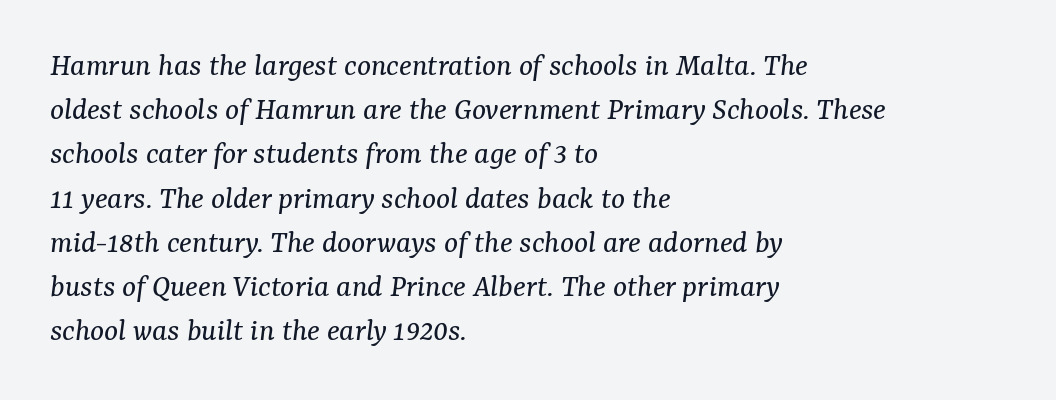
The image shows 33 px regular-weight serif type, italic (leaning right); set left-aligned, normal line spacing (1.34x), normal letter spacing, not underlined; medium stroke contrast and a medium x-height.
